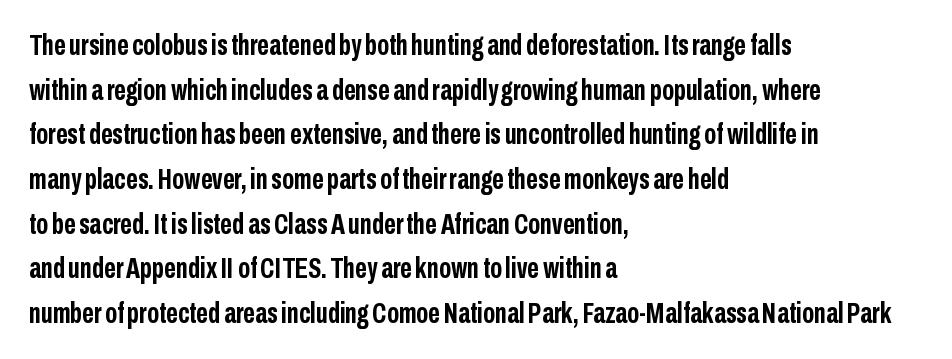
The gap between lines stays unmarked. Observe the absence of serifs on each vertical stroke in this sample. Reading down the column, the eye jumps a familiar distance to each next line. When letters stand straight like this, we call the style roman or upright.
